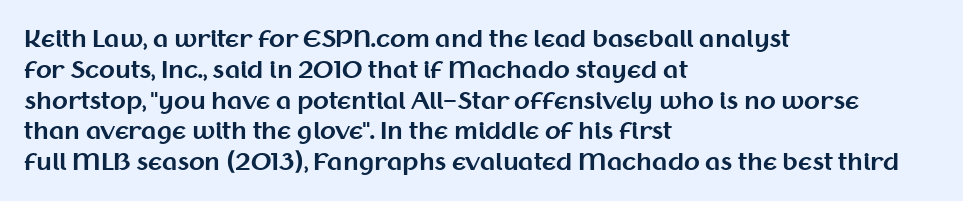
The image shows 23 px bold type, upright; set left-aligned, normal line spacing (1.34x), normal letter spacing, not underlined.
